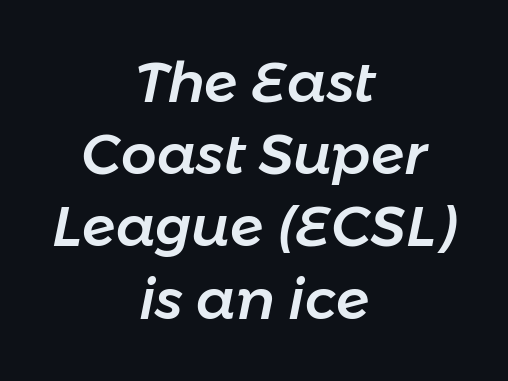
The image shows 56 px text type, italic (leaning right); set centered, normal line spacing (1.29x), normal letter spacing, not underlined; low stroke contrast and a medium x-height.
